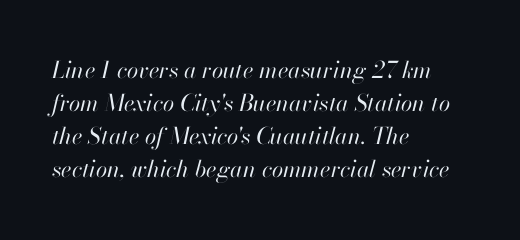
The image shows 23 px text type, italic (leaning right); set left-aligned, normal line spacing (1.44x), normal letter spacing, not underlined.
